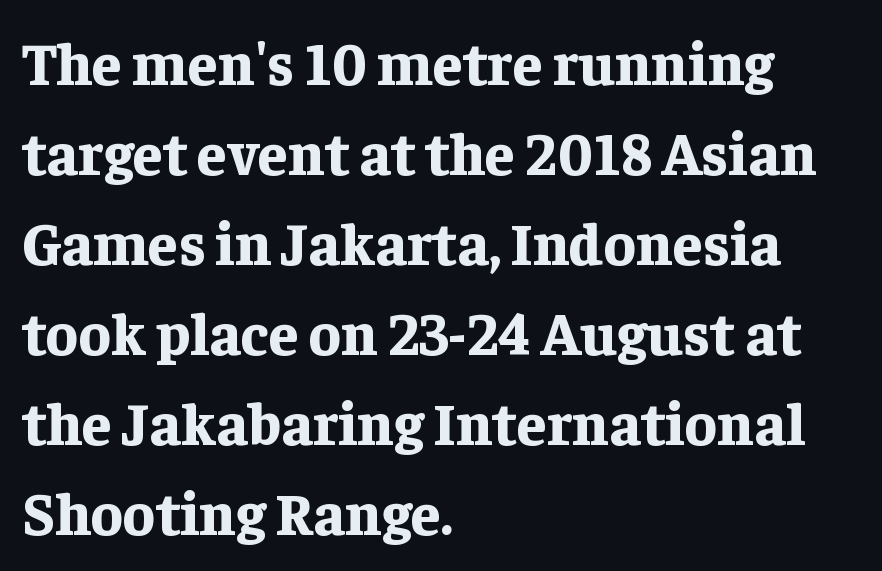
This rendering leaves character spacing at its baseline value. I'd call this a serif setting — the letters wear small feet. If you measured baseline to baseline, you'd find a middling distance. Strong, thick strokes mark this as bold type. Typeset ragged right — the left edge is the straight one.
